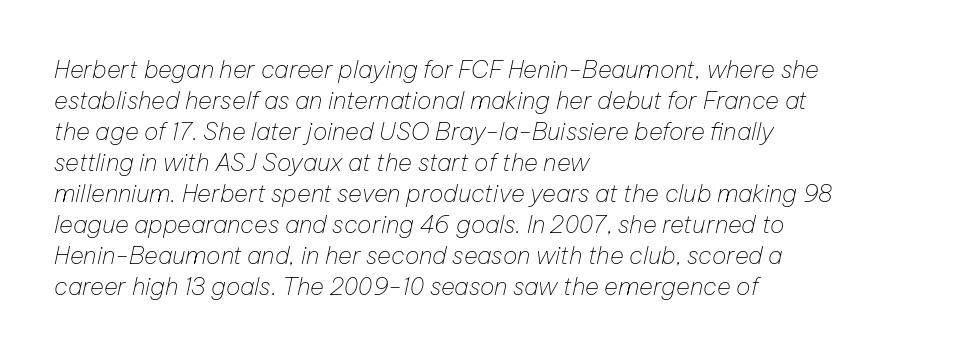
{"italic": "yes", "lean": "right", "slant_degrees": 12, "bold": "no", "underline": "no", "align": "left", "line_spacing": "normal", "line_spacing_ratio": 1.29, "letter_spacing": "normal", "letter_spacing_em": 0.0, "glyph_px": 24}
